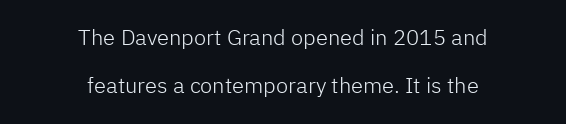
Q: Is the text bold? A: No.
Q: Is the text italic (slanted)? A: No, it is upright.
Q: Is the text underlined? A: No.
Q: How is the paragraph aligned? A: Centered.
Q: Is the spacing between letters normal or unusually wide? A: Normal.
Q: Is the spacing between lines tight, normal or loose? A: Loose.
